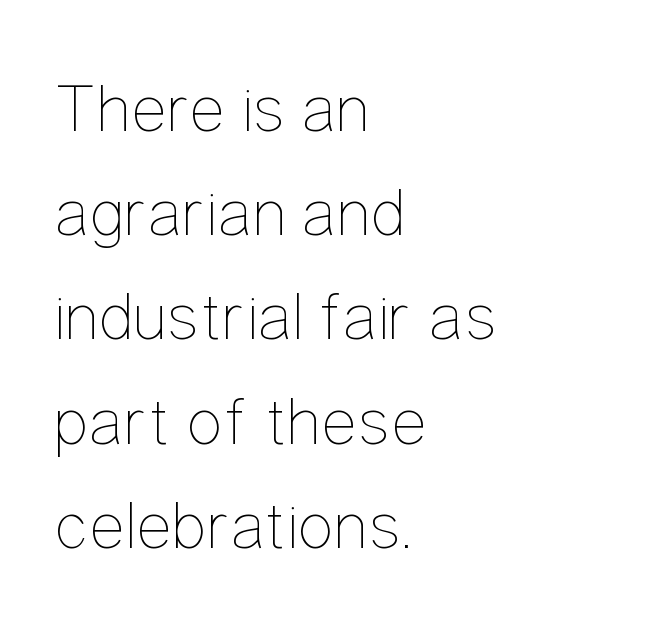
{"italic": "no", "bold": "no", "weight": "thin", "width": "condensed", "stroke_contrast": "low", "x_height": "medium", "monospaced": "no", "underline": "no", "align": "left", "line_spacing": "normal", "line_spacing_ratio": 1.51, "letter_spacing": "normal", "letter_spacing_em": 0.0, "glyph_px": 69}
